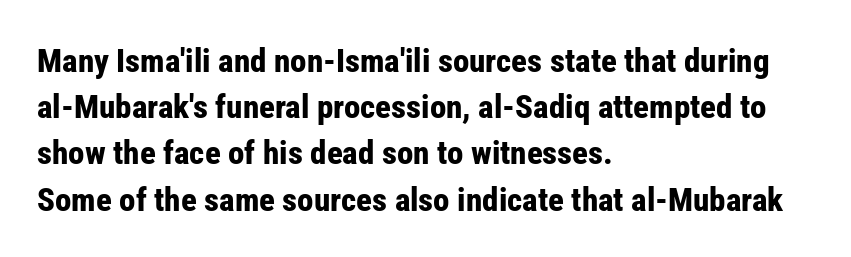
The typography opts for an upright posture over an oblique one. Grotesque or geometric, the face here clearly has no serifs. The gaps between neighbouring characters are ordinary and unremarkable. Underline: absent. If you drew a ruler down the left edge, every line would touch it.
